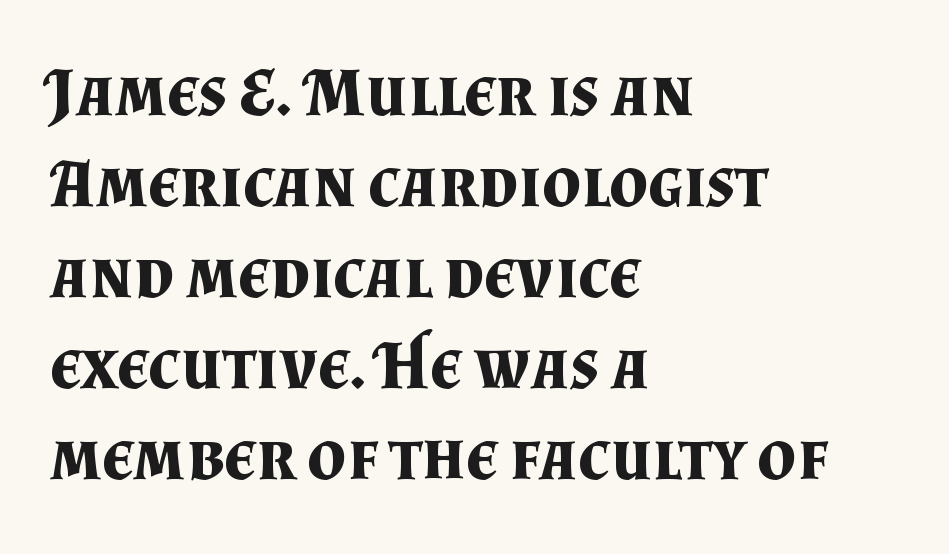
{"serif": "yes", "italic": "no", "bold": "yes", "weight": "bold", "width": "normal", "stroke_contrast": "medium", "x_height": "small", "monospaced": "no", "underline": "no", "align": "left", "line_spacing": "normal", "line_spacing_ratio": 1.34, "letter_spacing": "normal", "letter_spacing_em": 0.0, "glyph_px": 68}
